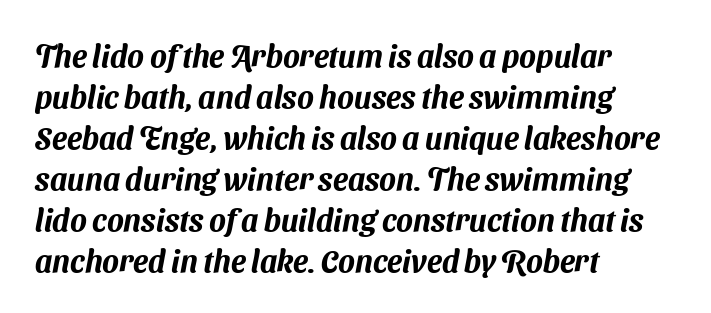
{"serif": "no", "width": "normal", "stroke_contrast": "medium", "x_height": "medium", "monospaced": "no", "underline": "no", "align": "left", "line_spacing": "normal", "line_spacing_ratio": 1.32, "letter_spacing": "normal", "letter_spacing_em": 0.0, "glyph_px": 31}
